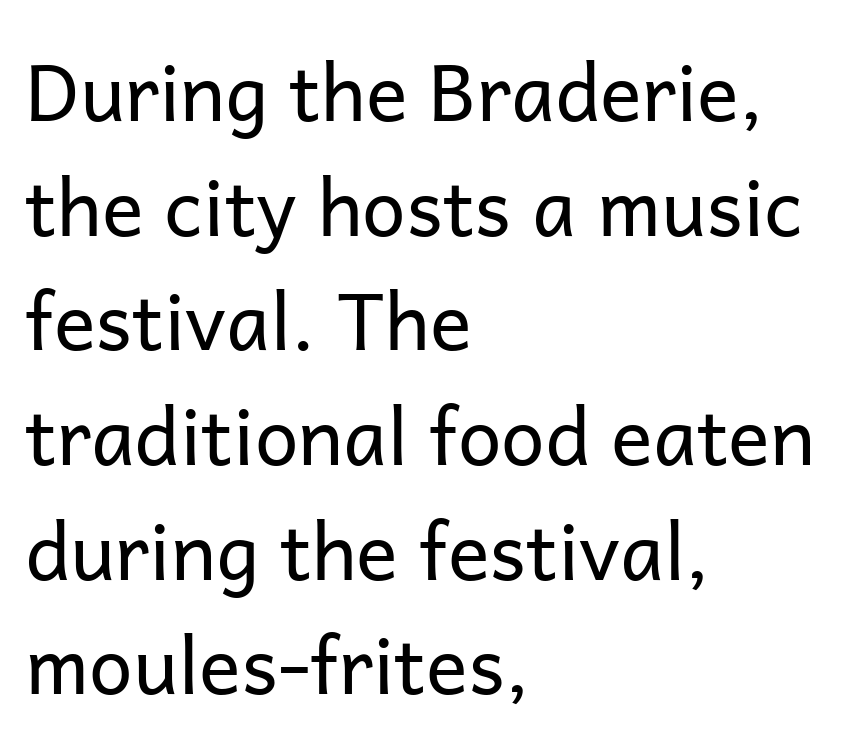
The rendering shows plain stroke endings on the letterforms — a sans-serif design. Type without underlining. Whoever set this chose a conventional vertical rhythm. In terms of letterspacing, this is plain default setting. This sample is left-justified, so line endings fall wherever the words run out.
